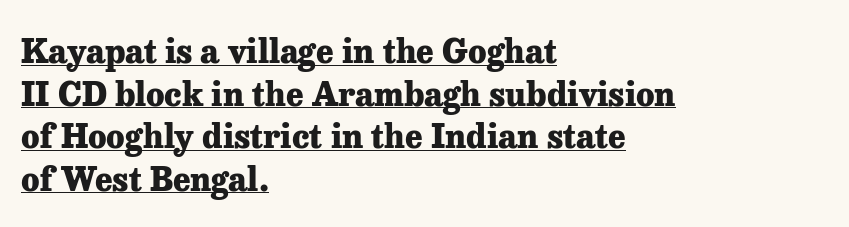
{"serif": "yes", "italic": "no", "bold": "yes", "weight": "heavy", "width": "normal", "stroke_contrast": "low", "x_height": "medium", "monospaced": "no", "underline": "yes", "align": "left", "line_spacing": "normal", "line_spacing_ratio": 1.29, "letter_spacing": "normal", "letter_spacing_em": 0.0, "glyph_px": 33}
